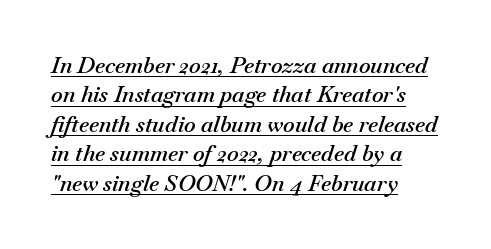
The image shows 22 px text type, italic (leaning right); set left-aligned, normal line spacing (1.34x), normal letter spacing, underlined.
